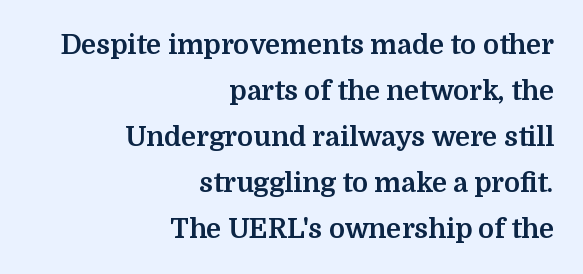
Q: Is the text bold? A: Yes.
Q: Is the text italic (slanted)? A: No, it is upright.
Q: Is the text underlined? A: No.
Q: How is the paragraph aligned? A: Right-aligned.
Q: Is the spacing between letters normal or unusually wide? A: Normal.
Q: Is the spacing between lines tight, normal or loose? A: Normal.
